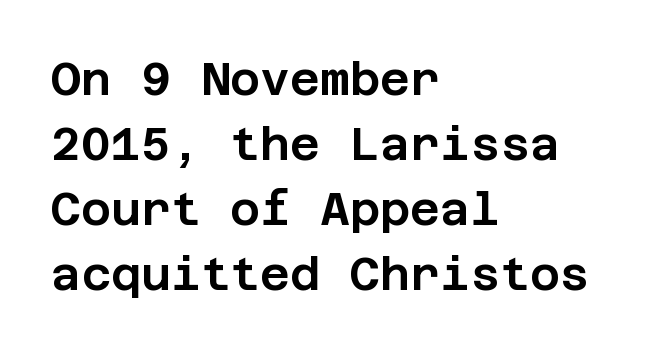
Q: Is the text italic (slanted)? A: No, it is upright.
Q: Is the typeface a serif or a sans-serif typeface? A: Sans-serif.
Q: Is the text underlined? A: No.
Q: How is the paragraph aligned? A: Left-aligned.
Q: Is the spacing between letters normal or unusually wide? A: Normal.
Q: Is the spacing between lines tight, normal or loose? A: Normal.
Q: Width (condensed, normal, or wide)? A: Normal.
Q: Stroke contrast? A: Low.
Q: x-height? A: Large.
